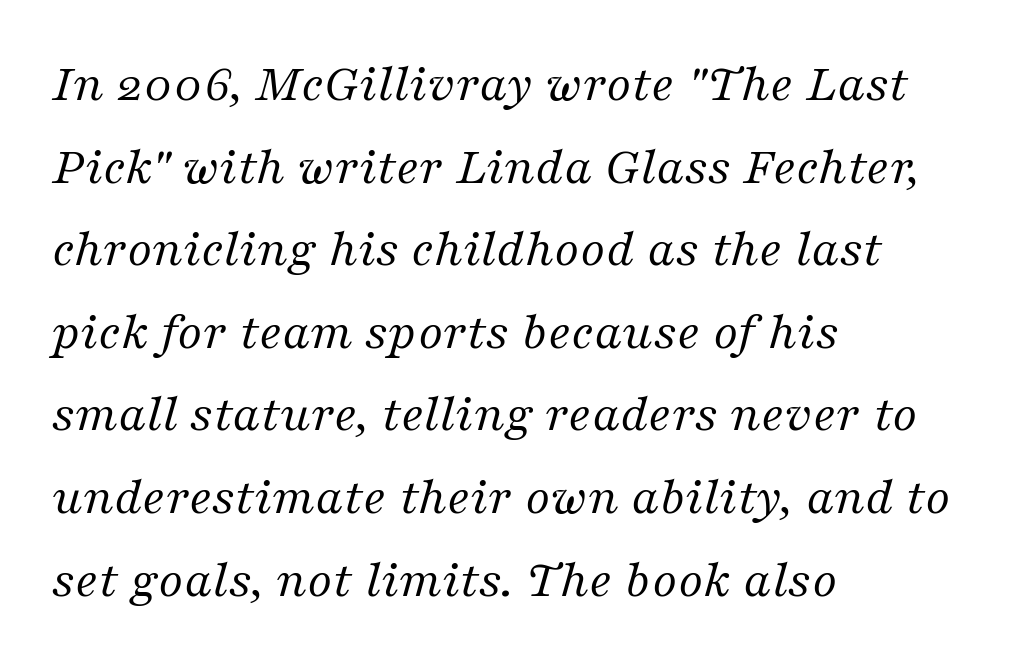
Q: Is the text bold? A: No.
Q: Is the text italic (slanted)? A: Yes, it leans right by about 16 degrees.
Q: Is the typeface a serif or a sans-serif typeface? A: Serif.
Q: Is the text underlined? A: No.
Q: How is the paragraph aligned? A: Left-aligned.
Q: Is the spacing between letters normal or unusually wide? A: Normal.
Q: Is the spacing between lines tight, normal or loose? A: Normal.
Q: Width (condensed, normal, or wide)? A: Normal.
Q: Stroke contrast? A: Medium.
Q: x-height? A: Medium.
Q: Monospaced? A: No.
